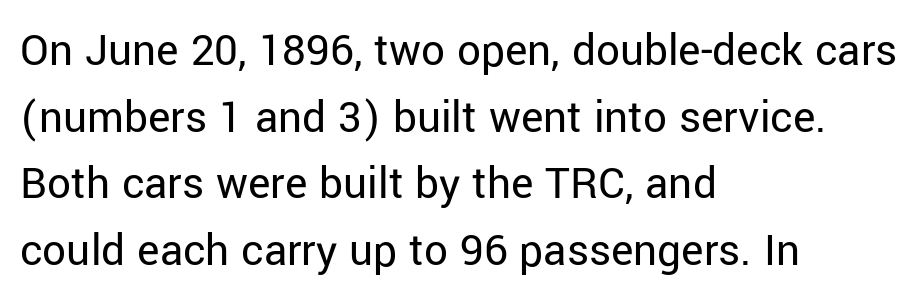
Q: Is the text bold? A: No.
Q: Is the text italic (slanted)? A: No, it is upright.
Q: Is the typeface a serif or a sans-serif typeface? A: Sans-serif.
Q: Is the text underlined? A: No.
Q: How is the paragraph aligned? A: Left-aligned.
Q: Is the spacing between letters normal or unusually wide? A: Normal.
Q: Is the spacing between lines tight, normal or loose? A: Normal.
Q: Width (condensed, normal, or wide)? A: Normal.
Q: Stroke contrast? A: Low.
Q: x-height? A: Medium.
Q: Monospaced? A: No.
